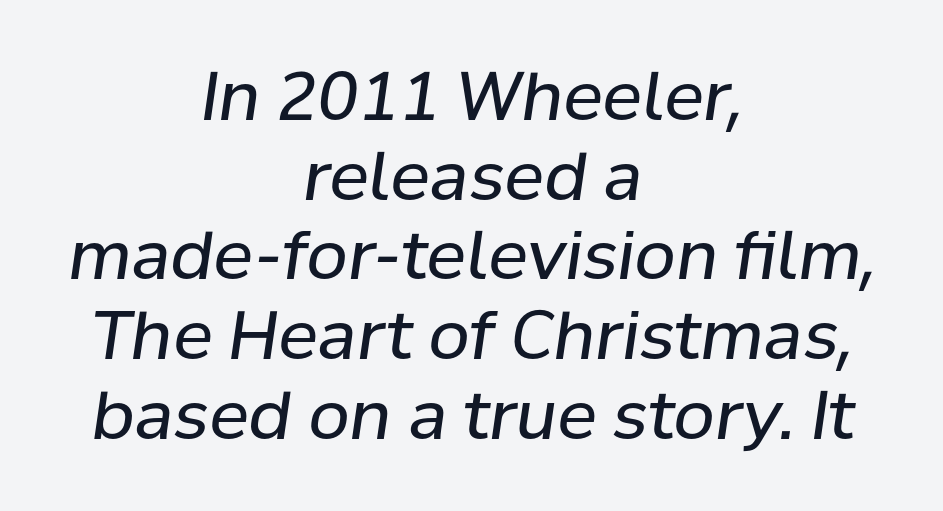
Looking at the ascenders, they clearly lean. Descenders hang freely into open space. Default kerning and tracking; the words read as compact shapes. The rendering uses natural spacing where letterforms have individual widths. Compared with a typical body face, this is equally light or lighter still. In CSS terms this would be text-align: center.
